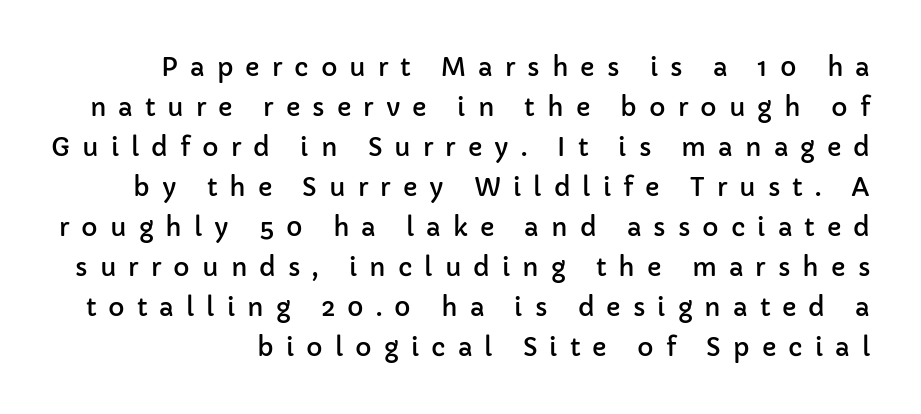
Nobody drew a line under any word here. Honestly, the row spacing looks completely unremarkable. The axis of the letterforms is exactly vertical. The rendering inserts visible extra space after every character.
